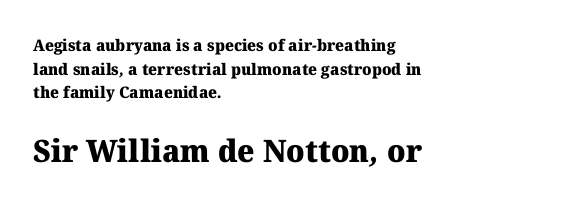
Q: Is the text bold? A: Yes.
Q: Is the typeface a serif or a sans-serif typeface? A: Serif.
Q: Is the text underlined? A: No.
Q: How is the paragraph aligned? A: Left-aligned.
Q: Is the spacing between letters normal or unusually wide? A: Normal.
Q: Is the spacing between lines tight, normal or loose? A: Normal.
Q: Which block of text is set in a larger size, the first (top) or the second (bottom)? A: The second (bottom) one.
Q: Width (condensed, normal, or wide)? A: Normal.
Q: Stroke contrast? A: Medium.
Q: x-height? A: Medium.
Q: Monospaced? A: No.
